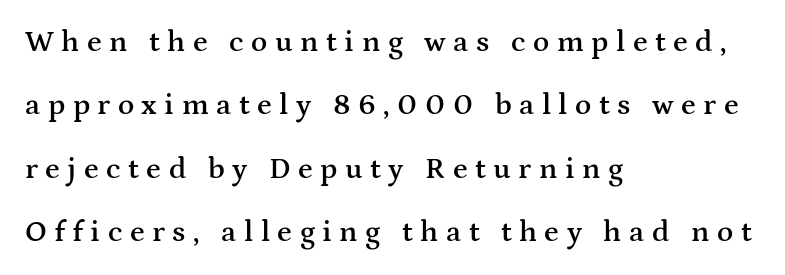
{"serif": "yes", "italic": "no", "bold": "semi", "weight": "semibold", "width": "wide", "stroke_contrast": "medium", "x_height": "medium", "monospaced": "no", "underline": "no", "align": "left", "line_spacing": "loose", "line_spacing_ratio": 2.11, "letter_spacing": "wide", "letter_spacing_em": 0.25, "glyph_px": 30}
